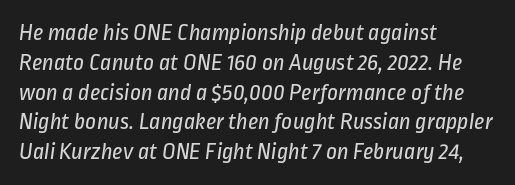
The image shows 24 px text type; set left-aligned, line spacing 1.24x, normal letter spacing, not underlined.
